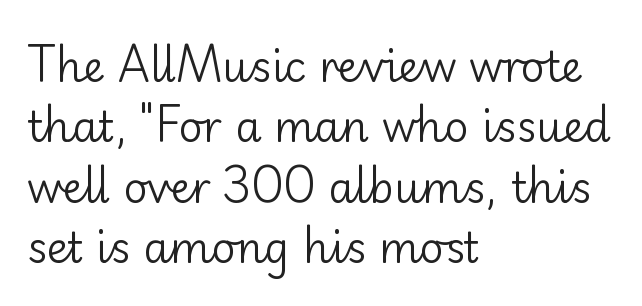
The image shows 42 px regular-weight sans-serif type, upright; set left-aligned, normal line spacing (1.44x), normal letter spacing, not underlined; low stroke contrast and a small x-height.
